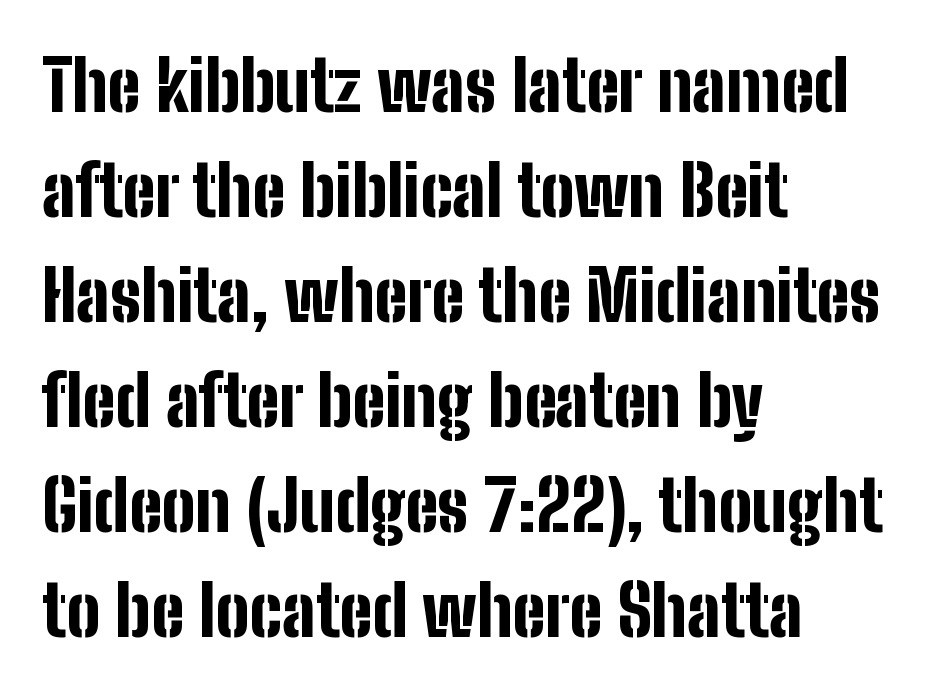
The image shows 71 px bold, condensed sans-serif type, upright; set left-aligned, normal line spacing (1.48x), normal letter spacing, not underlined; low stroke contrast and a medium x-height.
